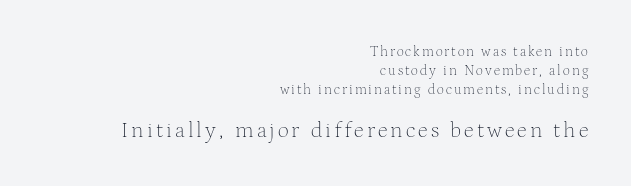
The image shows 22 px text type, upright; set right-aligned, normal line spacing (1.36x), not underlined; the second (bottom) block is 1.57x larger.
